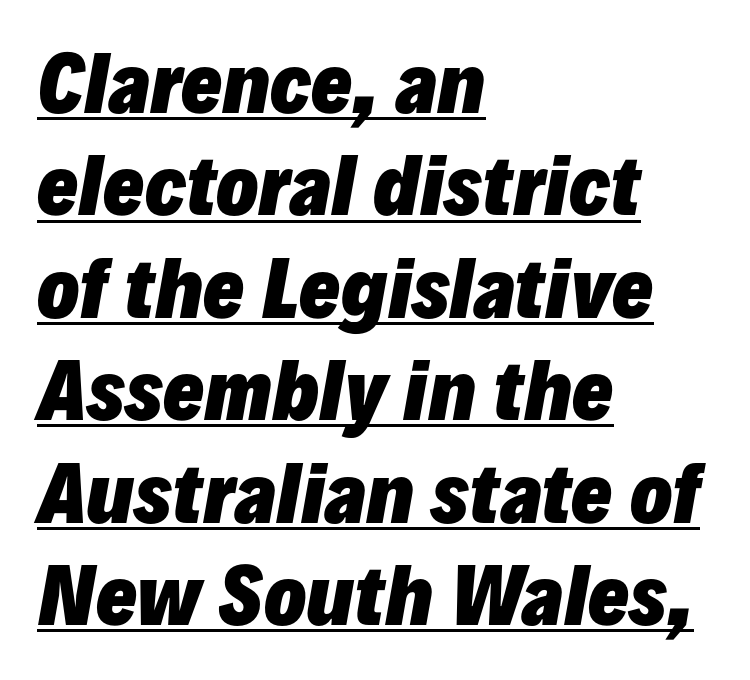
{"italic": "yes", "lean": "right", "slant_degrees": 10, "bold": "yes", "weight": "heavy", "width": "normal", "stroke_contrast": "low", "x_height": "medium", "monospaced": "no", "underline": "yes", "align": "left", "line_spacing": "normal", "line_spacing_ratio": 1.33, "letter_spacing": "normal", "letter_spacing_em": 0.0, "glyph_px": 77}
